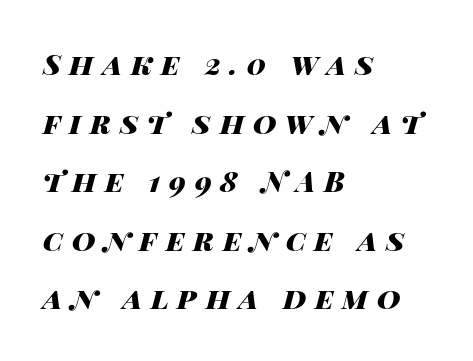
{"italic": "yes", "lean": "right", "slant_degrees": 14, "bold": "yes", "weight": "heavy", "width": "wide", "stroke_contrast": "high", "x_height": "large", "monospaced": "no", "underline": "no", "align": "left", "line_spacing": "loose", "line_spacing_ratio": 2.02, "letter_spacing": "wide", "letter_spacing_em": 0.3, "glyph_px": 29}
